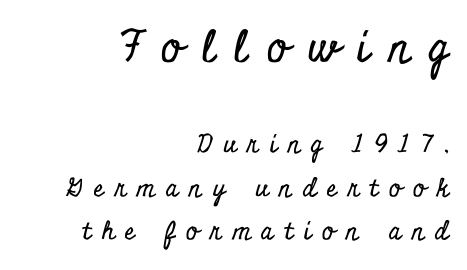
The image shows 43 px condensed serif type; set right-aligned, line spacing 1.74x, unusually wide letter spacing (+0.44 em), not underlined; the first (top) block is 1.72x larger; low stroke contrast and a small x-height.
